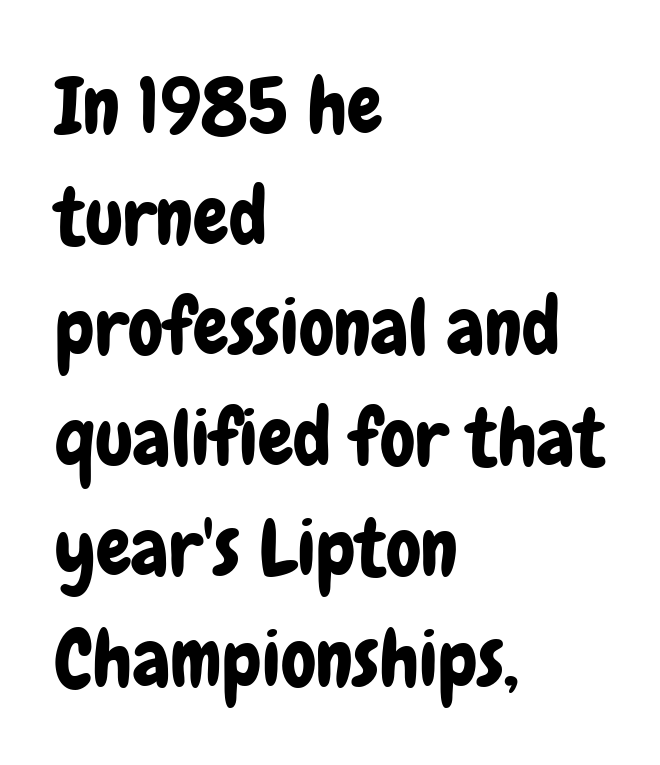
Does the lettering tilt? It doesn't — this is upright. Check where the strokes stop: nothing finishes them off — pure sans. A normal amount of white space separates one row of letters from the next. The ragged edge is on the right, which tells us the setting is flush left.
